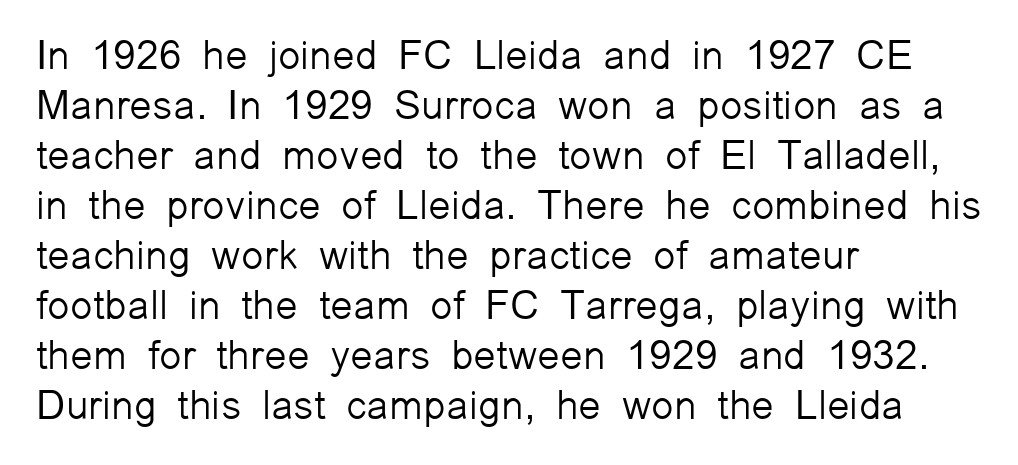
The image shows 41 px light sans-serif type, upright; set left-aligned, line spacing 1.22x, normal letter spacing, not underlined; low stroke contrast and a medium x-height.
